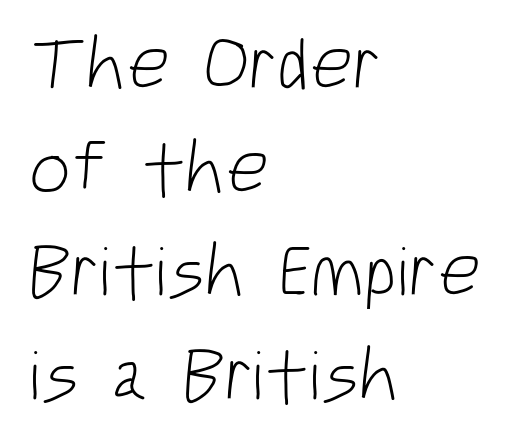
{"serif": "no", "bold": "no", "weight": "light", "width": "condensed", "stroke_contrast": "low", "x_height": "large", "monospaced": "no", "underline": "no", "align": "left", "line_spacing": "normal", "line_spacing_ratio": 1.4, "letter_spacing": "normal", "letter_spacing_em": 0.0, "glyph_px": 74}
